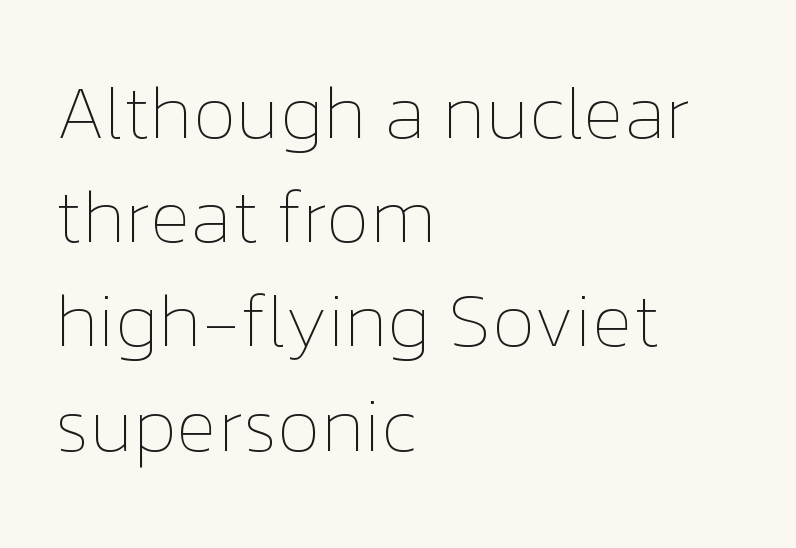
The image shows 75 px thin type, upright; set left-aligned, normal line spacing (1.39x), normal letter spacing, not underlined; low stroke contrast and a medium x-height.
